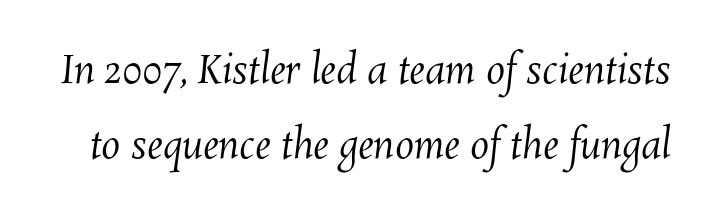
Baseline-to-baseline distance is far greater than the letter height. The space directly below the letters is spotless. A quiet, ordinary-to-light weight characterises the typeface. Character widths vary here, with narrow letters taking less room than wide ones. Tracking here is standard; glyphs follow each other at the usual distance.
